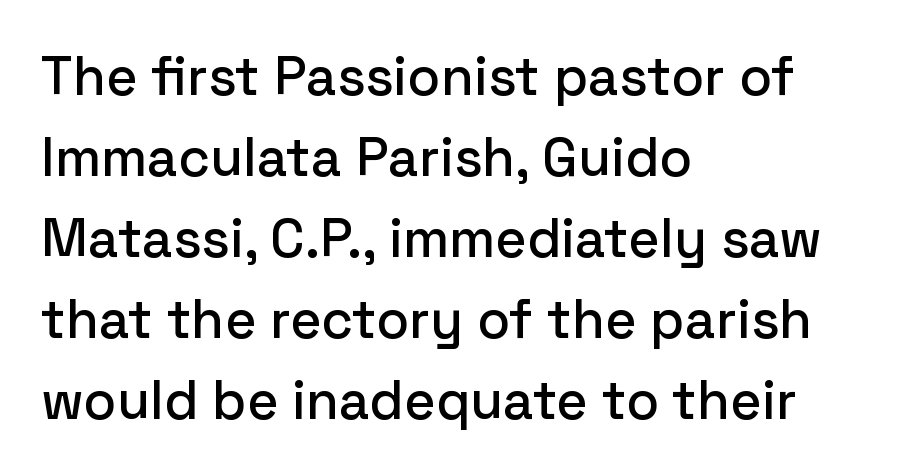
Q: Is the text italic (slanted)? A: No, it is upright.
Q: Is the typeface a serif or a sans-serif typeface? A: Sans-serif.
Q: Is the text underlined? A: No.
Q: How is the paragraph aligned? A: Left-aligned.
Q: Is the spacing between letters normal or unusually wide? A: Normal.
Q: Is the spacing between lines tight, normal or loose? A: Normal.
Q: Width (condensed, normal, or wide)? A: Normal.
Q: Stroke contrast? A: Low.
Q: x-height? A: Medium.
Q: Monospaced? A: No.
